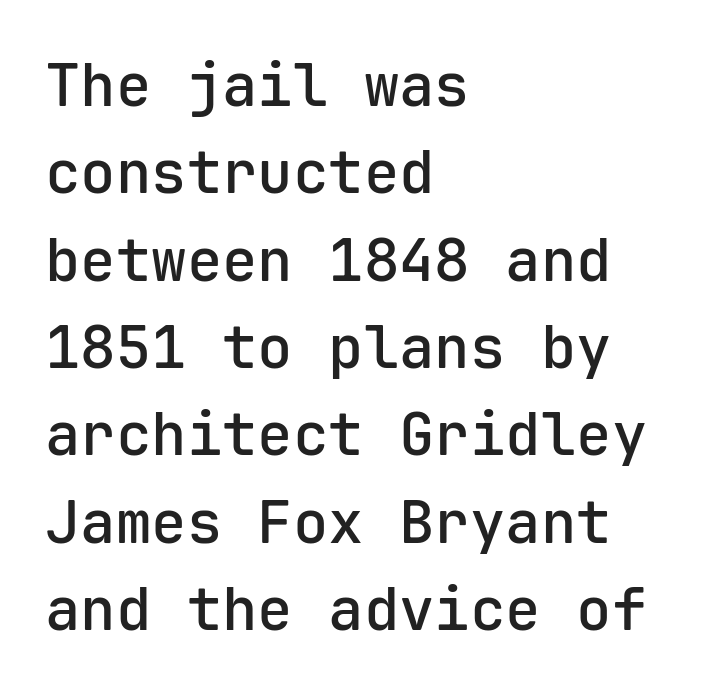
Q: Is the text bold? A: Semi-bold.
Q: Is the text italic (slanted)? A: No, it is upright.
Q: Is the typeface a serif or a sans-serif typeface? A: Sans-serif.
Q: Is the text underlined? A: No.
Q: How is the paragraph aligned? A: Left-aligned.
Q: Is the spacing between letters normal or unusually wide? A: Normal.
Q: Is the spacing between lines tight, normal or loose? A: Normal.
Q: Width (condensed, normal, or wide)? A: Normal.
Q: Stroke contrast? A: Low.
Q: x-height? A: Medium.
Q: Monospaced? A: Yes.
